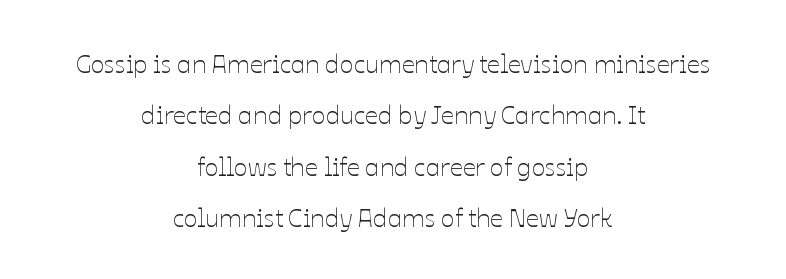
Q: Is the text bold? A: No.
Q: Is the text italic (slanted)? A: No, it is upright.
Q: Is the text underlined? A: No.
Q: How is the paragraph aligned? A: Centered.
Q: Is the spacing between letters normal or unusually wide? A: Normal.
Q: Is the spacing between lines tight, normal or loose? A: Loose.
